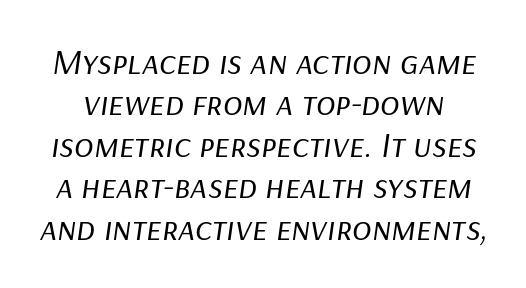
Q: Is the text bold? A: No.
Q: Is the text italic (slanted)? A: Yes, it leans right by about 9 degrees.
Q: Is the text underlined? A: No.
Q: Is the spacing between letters normal or unusually wide? A: Normal.
Q: Is the spacing between lines tight, normal or loose? A: Tight.
Q: Width (condensed, normal, or wide)? A: Normal.
Q: Stroke contrast? A: Low.
Q: x-height? A: Medium.
Q: Monospaced? A: No.
